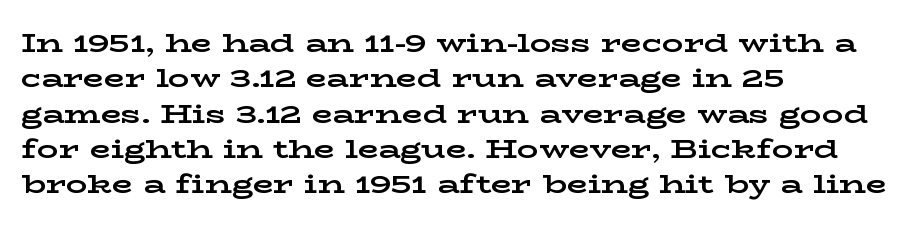
{"italic": "no", "bold": "yes", "underline": "no", "align": "left", "line_spacing": "normal", "line_spacing_ratio": 1.31, "letter_spacing": "normal", "letter_spacing_em": 0.0, "glyph_px": 27}
